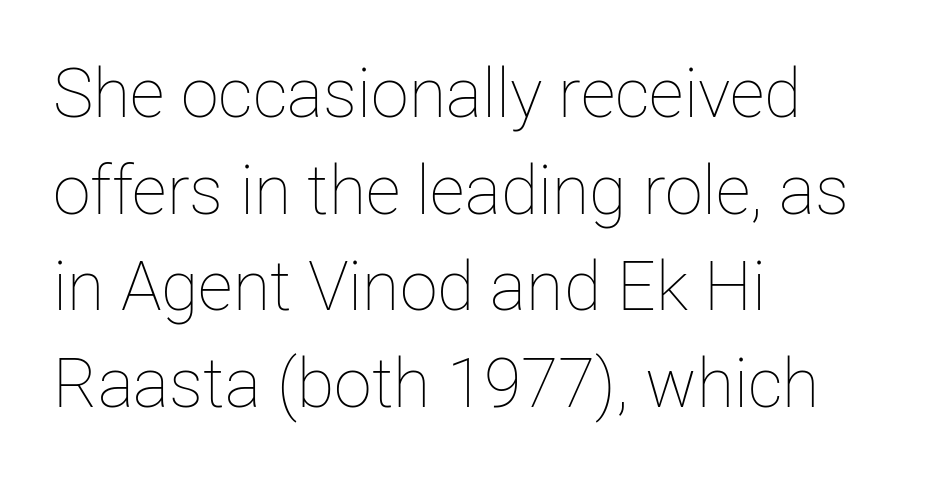
Q: Is the text bold? A: No.
Q: Is the text italic (slanted)? A: No, it is upright.
Q: Is the text underlined? A: No.
Q: How is the paragraph aligned? A: Left-aligned.
Q: Is the spacing between letters normal or unusually wide? A: Normal.
Q: Is the spacing between lines tight, normal or loose? A: Normal.
Q: Width (condensed, normal, or wide)? A: Normal.
Q: Stroke contrast? A: Low.
Q: x-height? A: Medium.
Q: Monospaced? A: No.
